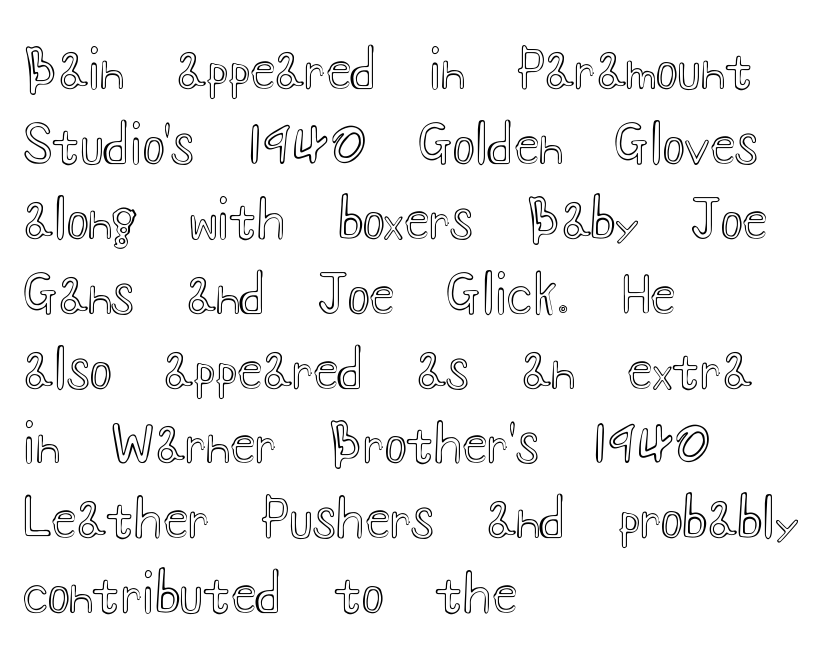
{"italic": "no", "width": "wide", "x_height": "small", "monospaced": "no", "underline": "no", "align": "left", "line_spacing": "normal", "line_spacing_ratio": 1.44, "letter_spacing": "normal", "letter_spacing_em": 0.0, "glyph_px": 52}
